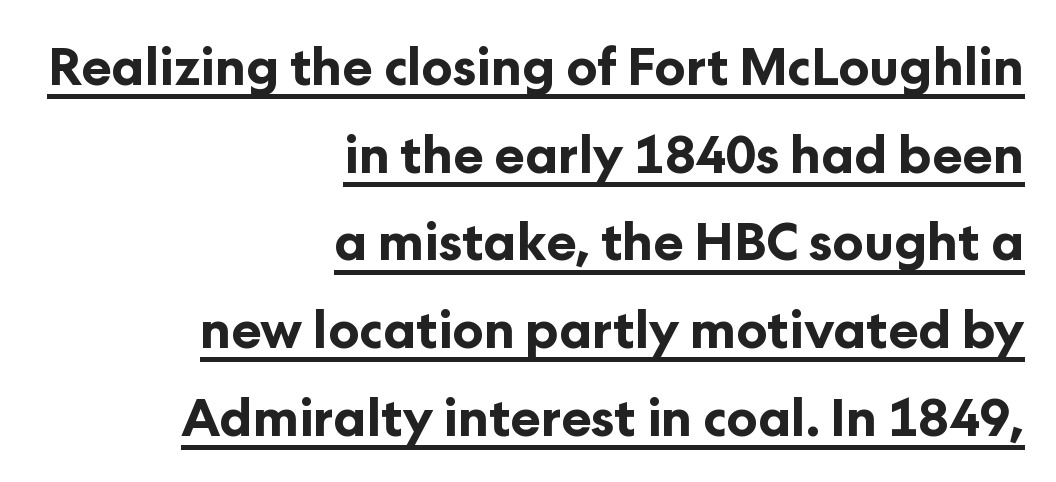
{"serif": "no", "italic": "no", "bold": "yes", "weight": "bold", "width": "normal", "stroke_contrast": "low", "x_height": "medium", "monospaced": "no", "underline": "yes", "align": "right", "line_spacing_ratio": 1.72, "letter_spacing": "normal", "letter_spacing_em": 0.0, "glyph_px": 51}
